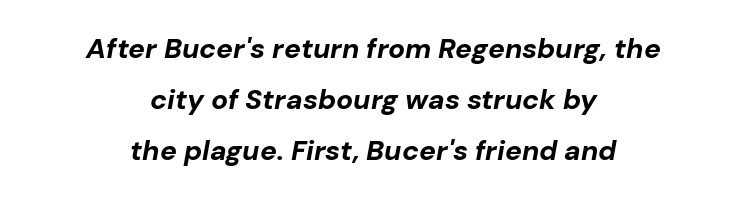
Q: Is the text bold? A: Yes.
Q: Is the text italic (slanted)? A: Yes, it leans right by about 10 degrees.
Q: Is the text underlined? A: No.
Q: How is the paragraph aligned? A: Centered.
Q: Is the spacing between letters normal or unusually wide? A: Normal.
Q: Width (condensed, normal, or wide)? A: Normal.
Q: Stroke contrast? A: Low.
Q: x-height? A: Medium.
Q: Monospaced? A: No.
